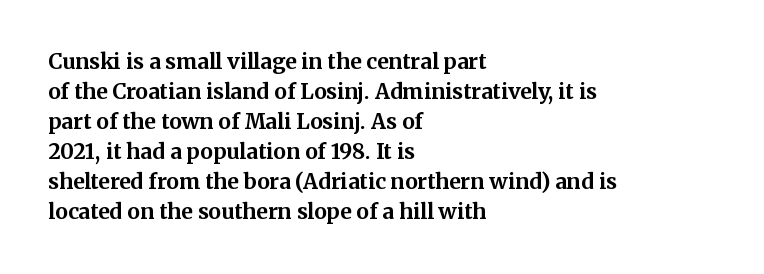
{"italic": "no", "bold": "yes", "underline": "no", "align": "left", "line_spacing": "normal", "line_spacing_ratio": 1.43, "letter_spacing": "normal", "letter_spacing_em": 0.0, "glyph_px": 21}
